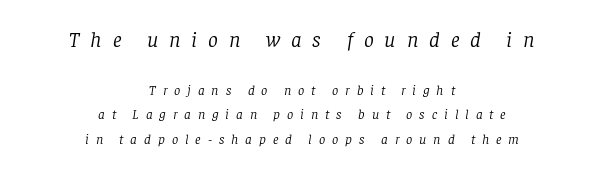
The image shows 22 px text type, italic (leaning right); set centered, line spacing 1.74x, unusually wide letter spacing (+0.49 em), not underlined; the first (top) block is 1.57x larger.
